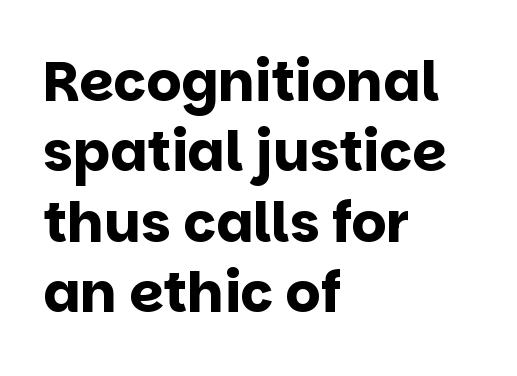
Q: Is the text bold? A: Yes.
Q: Is the text italic (slanted)? A: No, it is upright.
Q: Is the typeface a serif or a sans-serif typeface? A: Sans-serif.
Q: Is the text underlined? A: No.
Q: How is the paragraph aligned? A: Left-aligned.
Q: Is the spacing between letters normal or unusually wide? A: Normal.
Q: Is the spacing between lines tight, normal or loose? A: Normal.
Q: Width (condensed, normal, or wide)? A: Normal.
Q: Stroke contrast? A: Low.
Q: x-height? A: Large.
Q: Monospaced? A: No.
